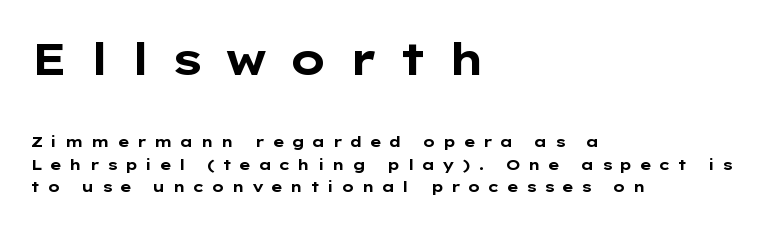
{"serif": "no", "italic": "no", "bold": "yes", "weight": "bold", "width": "wide", "stroke_contrast": "low", "x_height": "medium", "monospaced": "no", "underline": "no", "align": "left", "line_spacing": "normal", "line_spacing_ratio": 1.5, "letter_spacing": "wide", "letter_spacing_em": 0.47, "larger_block": "first", "size_ratio": 2.93, "glyph_px": 44}
